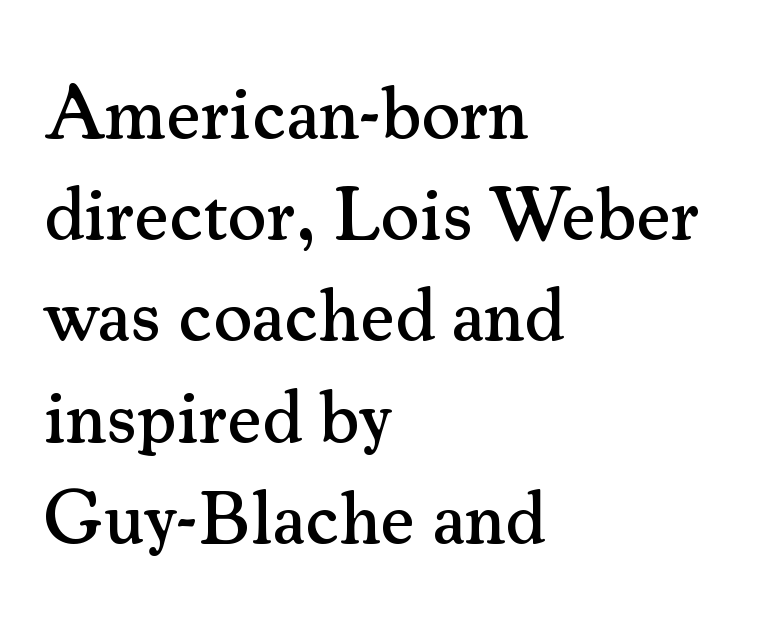
Q: Is the text italic (slanted)? A: No, it is upright.
Q: Is the typeface a serif or a sans-serif typeface? A: Serif.
Q: Is the text underlined? A: No.
Q: How is the paragraph aligned? A: Left-aligned.
Q: Is the spacing between letters normal or unusually wide? A: Normal.
Q: Is the spacing between lines tight, normal or loose? A: Normal.
Q: Width (condensed, normal, or wide)? A: Normal.
Q: Stroke contrast? A: Medium.
Q: x-height? A: Small.
Q: Monospaced? A: No.
